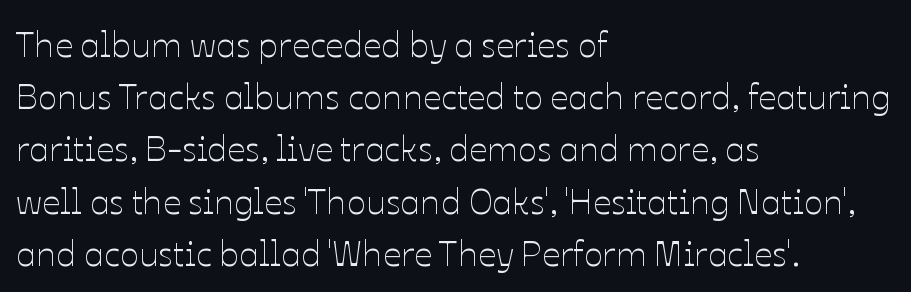
{"italic": "no", "bold": "no", "weight": "thin", "width": "normal", "stroke_contrast": "low", "x_height": "medium", "monospaced": "no", "underline": "no", "align": "left", "line_spacing": "normal", "line_spacing_ratio": 1.45, "letter_spacing": "normal", "letter_spacing_em": 0.0, "glyph_px": 36}
